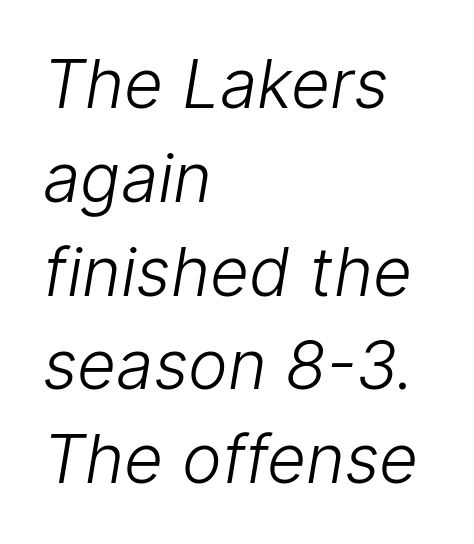
Casual observation: everything's shoved over to the left. Note the varied advance widths — an 'i' is clearly narrower than an 'm'. These glyphs show unthickened strokes, regular width or finer. The foot of each line stays bare and open. Does extra space separate the letters? No, they use regular spacing.
